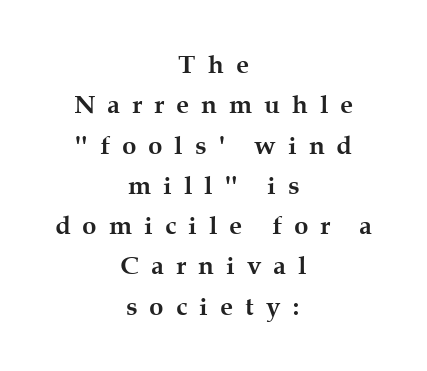
Q: Is the text bold? A: Yes.
Q: Is the text italic (slanted)? A: No, it is upright.
Q: Is the text underlined? A: No.
Q: How is the paragraph aligned? A: Centered.
Q: Is the spacing between letters normal or unusually wide? A: Unusually wide.
Q: Is the spacing between lines tight, normal or loose? A: Normal.
